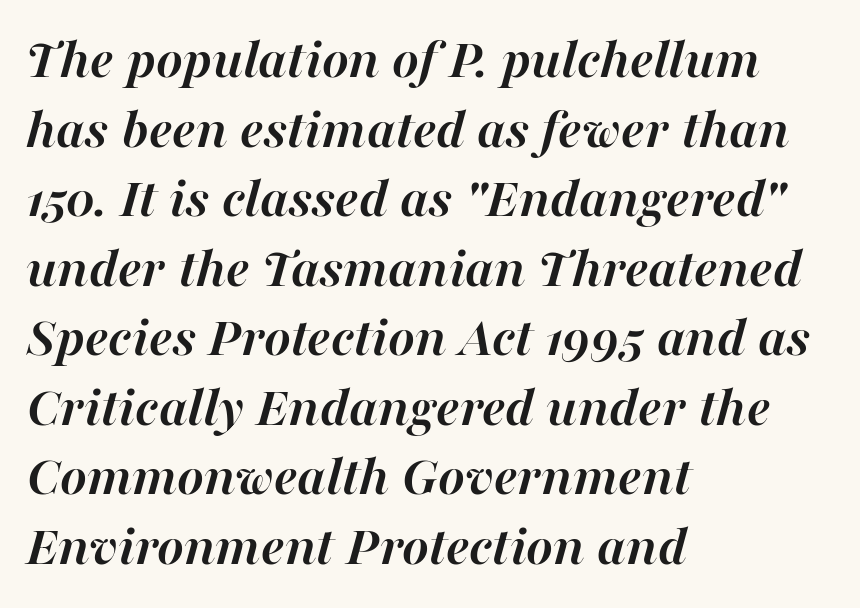
Q: Is the text bold? A: Yes.
Q: Is the text italic (slanted)? A: Yes, it leans right by about 16 degrees.
Q: Is the text underlined? A: No.
Q: How is the paragraph aligned? A: Left-aligned.
Q: Is the spacing between letters normal or unusually wide? A: Normal.
Q: Width (condensed, normal, or wide)? A: Normal.
Q: Stroke contrast? A: High.
Q: x-height? A: Medium.
Q: Monospaced? A: No.
